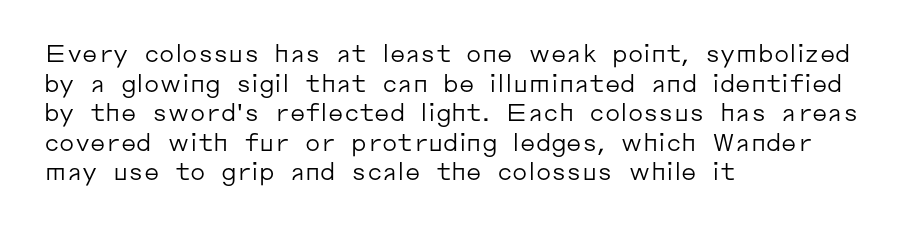
Words appear dense and cohesive because spacing is normal. Stem width sits at or under what a default text font uses. Honestly, there is no underline to notice here at all. The lettering stays uniformly vertical, giving the passage a roman look.
